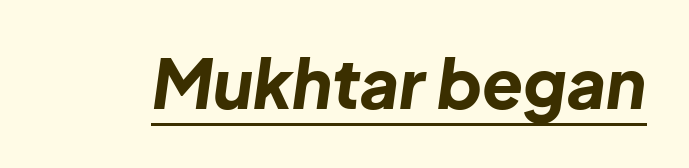
The image shows 67 px bold type, italic (leaning right); set normal letter spacing, underlined; low stroke contrast and a medium x-height.
